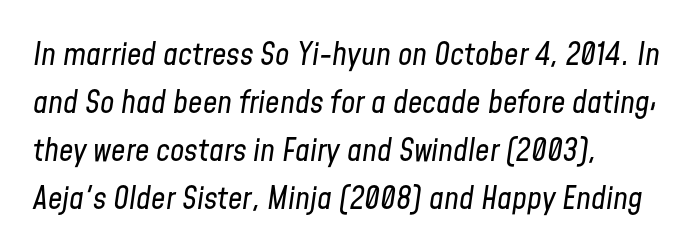
Successive baselines arrive at the customary interval. Looking at the ascenders, they clearly lean. Reading down the block, your eye returns to a fixed left position each line. Proportional: the letters do not fall into vertical columns.
